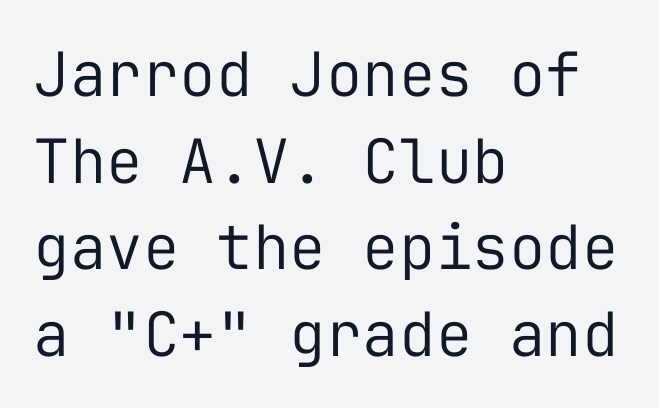
Q: Is the text bold? A: No.
Q: Is the text italic (slanted)? A: No, it is upright.
Q: Is the typeface a serif or a sans-serif typeface? A: Sans-serif.
Q: Is the text underlined? A: No.
Q: How is the paragraph aligned? A: Left-aligned.
Q: Is the spacing between letters normal or unusually wide? A: Normal.
Q: Is the spacing between lines tight, normal or loose? A: Normal.
Q: Width (condensed, normal, or wide)? A: Normal.
Q: Stroke contrast? A: Low.
Q: x-height? A: Medium.
Q: Monospaced? A: Yes.
